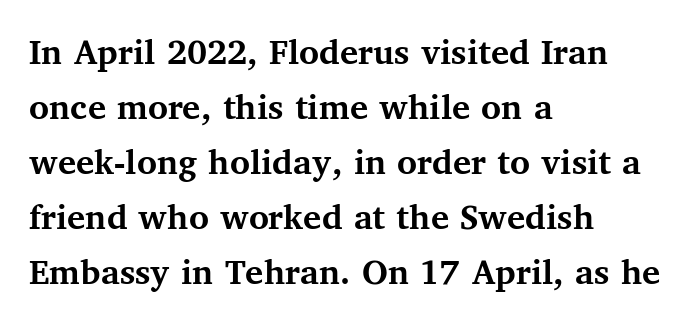
Q: Is the text bold? A: Yes.
Q: Is the text italic (slanted)? A: No, it is upright.
Q: Is the typeface a serif or a sans-serif typeface? A: Serif.
Q: Is the text underlined? A: No.
Q: How is the paragraph aligned? A: Left-aligned.
Q: Is the spacing between letters normal or unusually wide? A: Normal.
Q: Is the spacing between lines tight, normal or loose? A: Normal.
Q: Width (condensed, normal, or wide)? A: Normal.
Q: Stroke contrast? A: Medium.
Q: x-height? A: Medium.
Q: Monospaced? A: No.
